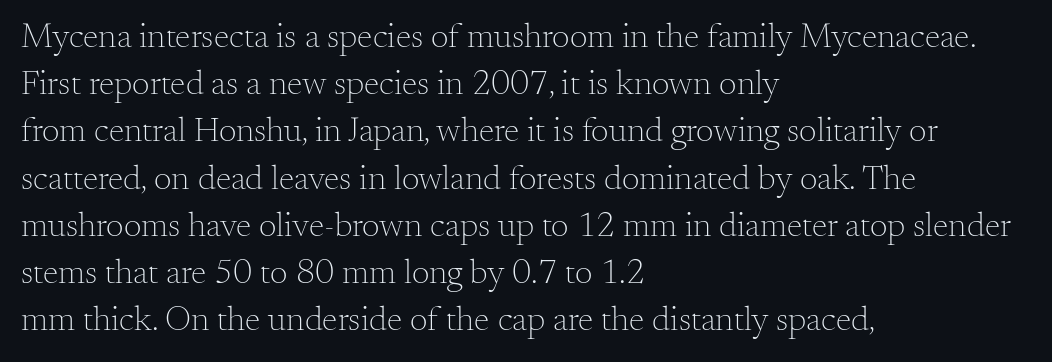
The image shows 35 px light serif type, upright; set left-aligned, normal line spacing (1.35x), normal letter spacing, not underlined; medium stroke contrast and a small x-height.
